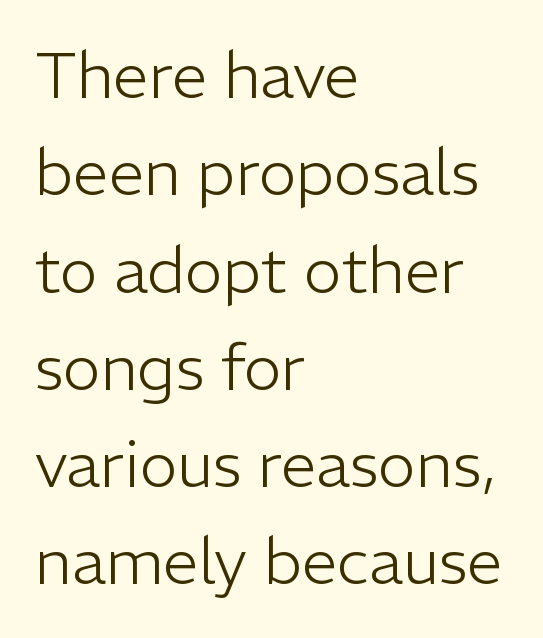
{"serif": "no", "italic": "no", "bold": "no", "weight": "light", "width": "normal", "stroke_contrast": "low", "x_height": "medium", "monospaced": "no", "underline": "no", "align": "left", "line_spacing": "normal", "line_spacing_ratio": 1.52, "letter_spacing": "normal", "letter_spacing_em": 0.0, "glyph_px": 64}
